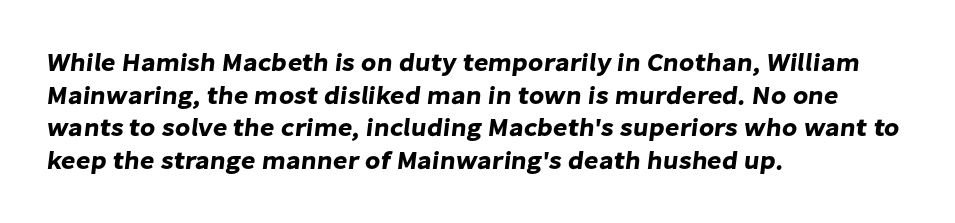
Q: Is the text underlined? A: No.
Q: How is the paragraph aligned? A: Left-aligned.
Q: Is the spacing between letters normal or unusually wide? A: Normal.
Q: Is the spacing between lines tight, normal or loose? A: Normal.
